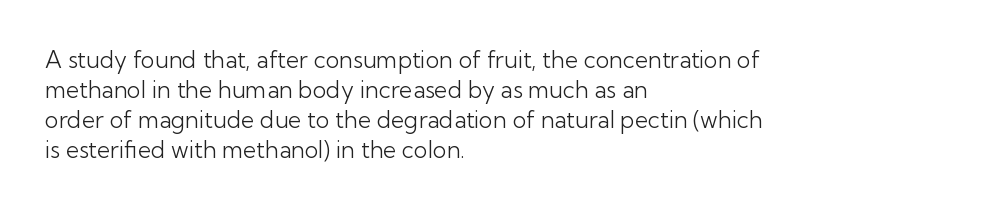
Teacher's note: observe the even left margin — that is flush-left alignment. Does extra space separate the letters? No, they use regular spacing. In terms of posture, this sample is upright. The glyphs are unaccompanied by any horizontal stroke below them. The lines sit at an ordinary, default distance from one another.
